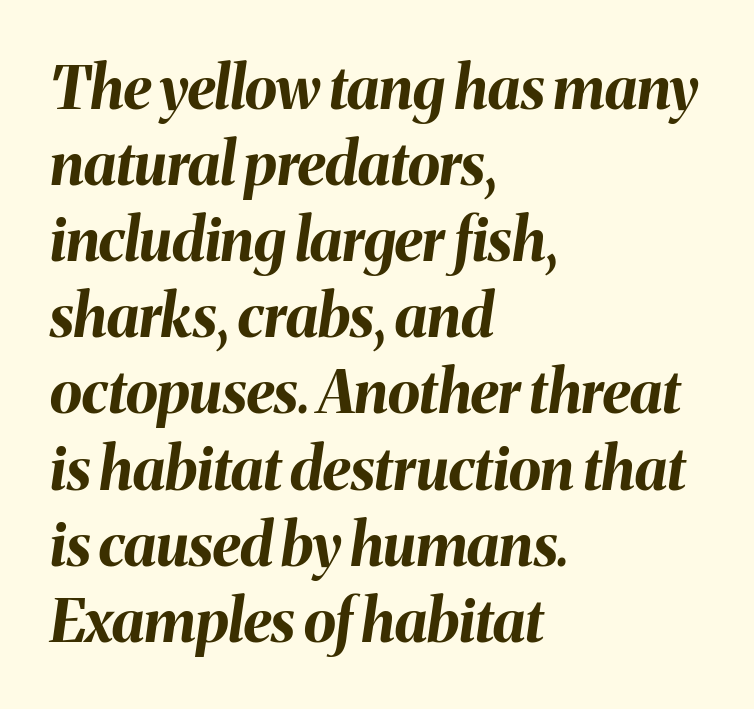
Just letters on the line, the space beneath them empty. Default kerning and tracking; the words read as compact shapes. Is this a fixed-width face? No — the glyphs have proportional, varying widths. Typographic density is high because the face is bold.
